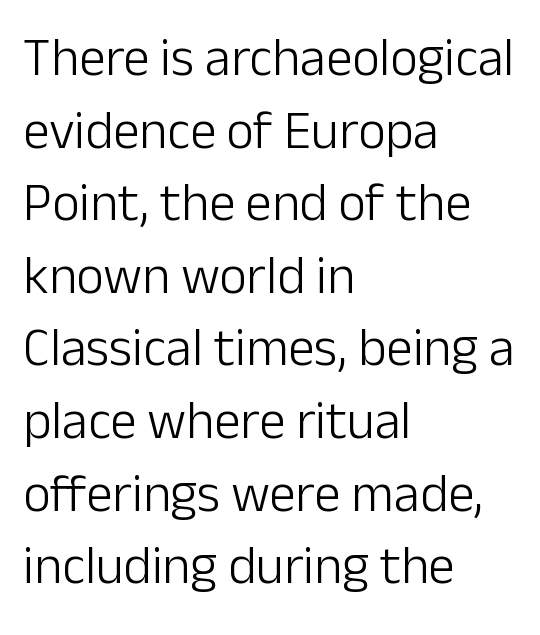
The letters carry no serifs — their stems end cleanly without finishing strokes. This is roman type, the default non-slanted kind. Beneath every word, the page is bare. These lines are rendered in a variable-pitch font. Unbolded letterforms with no extra heft. The gaps between neighbouring characters are ordinary and unremarkable.
